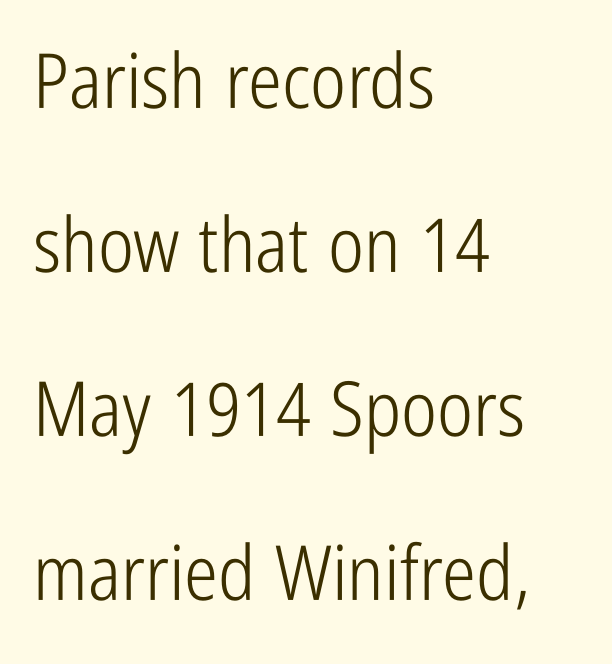
The image shows 76 px light, condensed sans-serif type, upright; set left-aligned, loose line spacing (2.16x), normal letter spacing, not underlined; low stroke contrast and a medium x-height.
